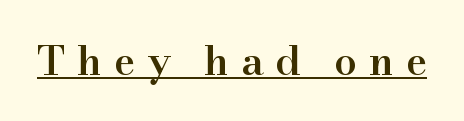
{"serif": "yes", "italic": "no", "bold": "semi", "weight": "semibold", "width": "normal", "stroke_contrast": "high", "x_height": "small", "monospaced": "no", "underline": "yes", "letter_spacing": "wide", "letter_spacing_em": 0.3, "glyph_px": 40}
